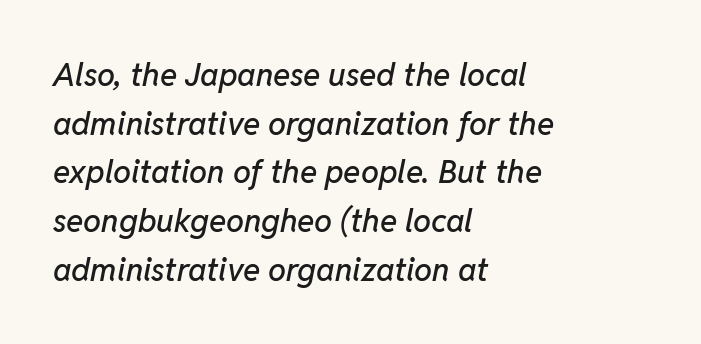
Where is the straight margin? On the left. The gaps between neighbouring characters are ordinary and unremarkable. What's the leading like? Ordinary, nothing unusual. Think of a printed novel: that variable character pitch is what you see here. You can tell it's italic because the verticals aren't actually vertical.
